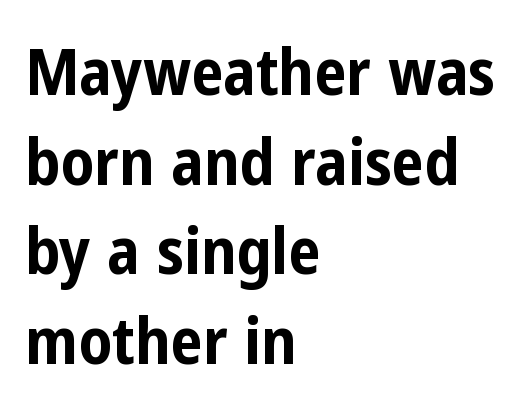
There is no visible air inserted between adjacent glyphs. Bold? Absolutely — the strokes are thick and heavy. Check under the words: just untouched page. Casual observation: everything's shoved over to the left. Posture: upright roman.
